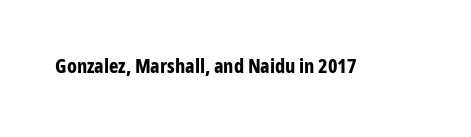
{"italic": "no", "bold": "yes", "underline": "no", "letter_spacing": "normal", "letter_spacing_em": 0.0, "glyph_px": 20}
